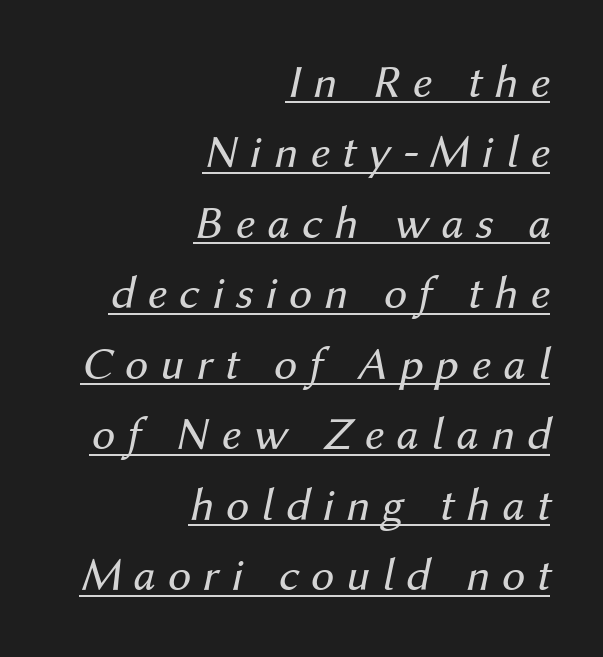
{"italic": "yes", "lean": "right", "slant_degrees": 12, "bold": "no", "weight": "regular", "width": "normal", "stroke_contrast": "medium", "x_height": "medium", "monospaced": "no", "underline": "yes", "align": "right", "line_spacing": "normal", "line_spacing_ratio": 1.5, "letter_spacing": "wide", "letter_spacing_em": 0.25, "glyph_px": 47}
